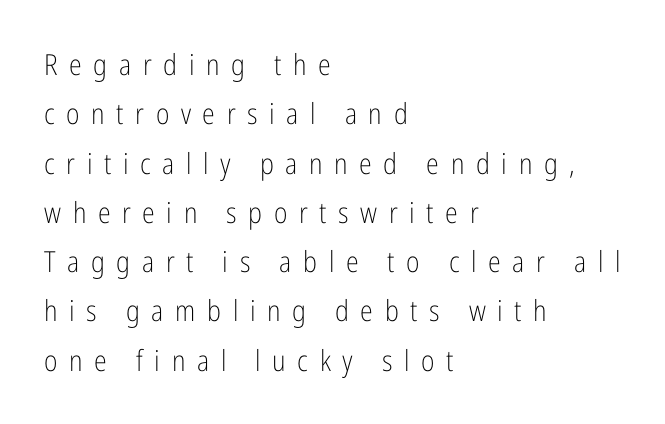
The image shows 29 px light, condensed sans-serif type, upright; set left-aligned, normal line spacing (1.7x), unusually wide letter spacing (+0.4 em), not underlined; low stroke contrast and a medium x-height.
